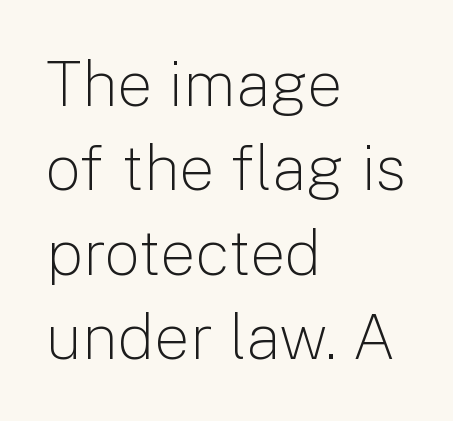
Q: Is the text bold? A: No.
Q: Is the text italic (slanted)? A: No, it is upright.
Q: Is the typeface a serif or a sans-serif typeface? A: Sans-serif.
Q: Is the text underlined? A: No.
Q: How is the paragraph aligned? A: Left-aligned.
Q: Is the spacing between letters normal or unusually wide? A: Normal.
Q: Is the spacing between lines tight, normal or loose? A: Normal.
Q: Width (condensed, normal, or wide)? A: Normal.
Q: Stroke contrast? A: Low.
Q: x-height? A: Medium.
Q: Monospaced? A: No.
